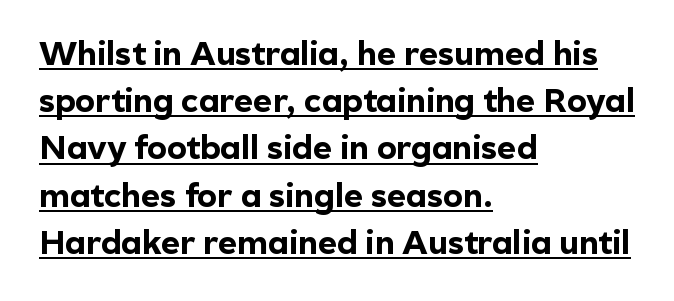
Q: Is the text bold? A: Yes.
Q: Is the text italic (slanted)? A: No, it is upright.
Q: Is the typeface a serif or a sans-serif typeface? A: Sans-serif.
Q: Is the text underlined? A: Yes.
Q: How is the paragraph aligned? A: Left-aligned.
Q: Is the spacing between letters normal or unusually wide? A: Normal.
Q: Is the spacing between lines tight, normal or loose? A: Normal.
Q: Width (condensed, normal, or wide)? A: Normal.
Q: x-height? A: Medium.
Q: Monospaced? A: No.
